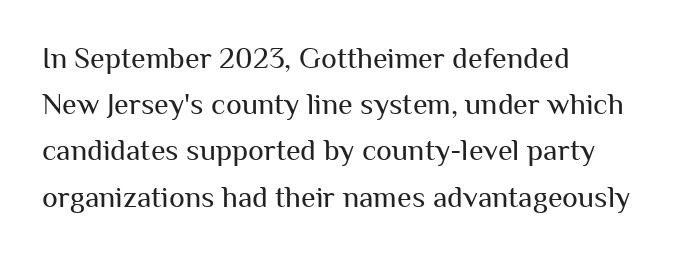
Q: Is the text bold? A: No.
Q: Is the text italic (slanted)? A: No, it is upright.
Q: Is the typeface a serif or a sans-serif typeface? A: Sans-serif.
Q: Is the text underlined? A: No.
Q: How is the paragraph aligned? A: Left-aligned.
Q: Is the spacing between letters normal or unusually wide? A: Normal.
Q: Is the spacing between lines tight, normal or loose? A: Normal.
Q: Width (condensed, normal, or wide)? A: Normal.
Q: Stroke contrast? A: Medium.
Q: x-height? A: Medium.
Q: Monospaced? A: No.
